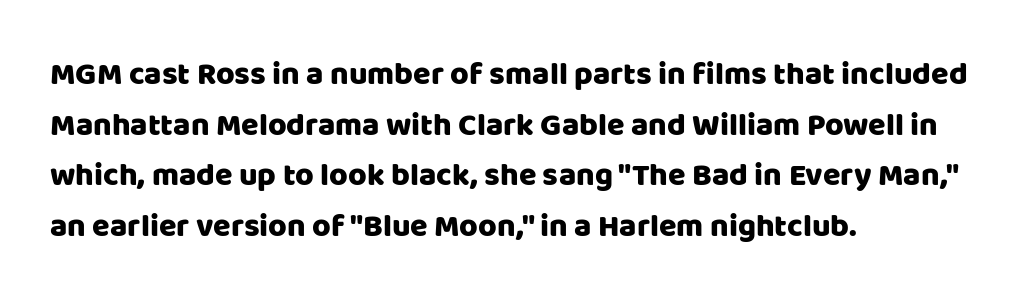
{"serif": "no", "italic": "no", "width": "normal", "stroke_contrast": "low", "x_height": "large", "monospaced": "no", "underline": "no", "align": "left", "line_spacing": "normal", "line_spacing_ratio": 1.58, "letter_spacing": "normal", "letter_spacing_em": 0.0, "glyph_px": 32}
